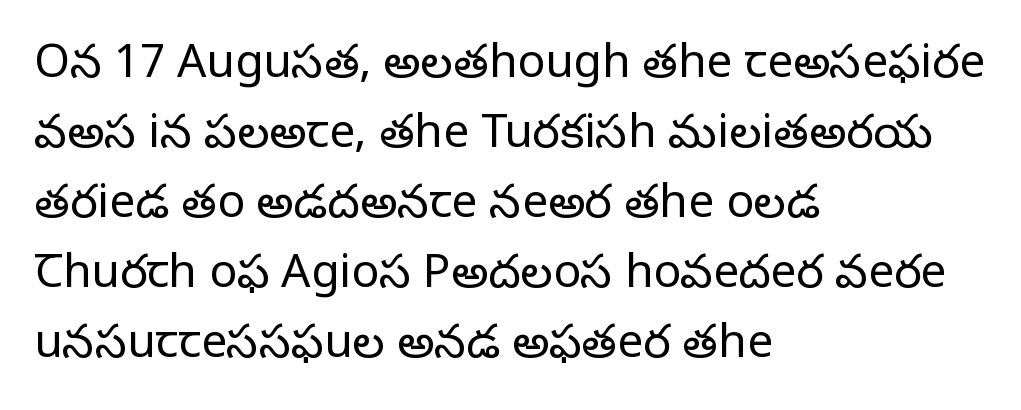
The image shows 46 px regular-weight serif type, upright; set left-aligned, normal line spacing (1.52x), normal letter spacing, not underlined; low stroke contrast and a large x-height.
